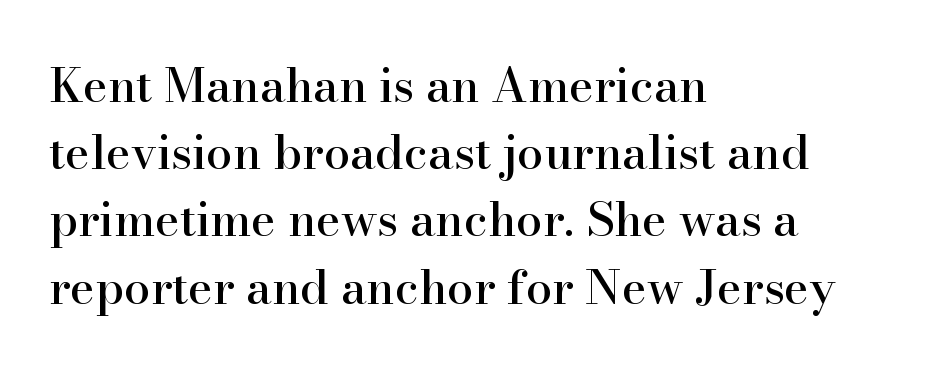
Q: Is the text italic (slanted)? A: No, it is upright.
Q: Is the typeface a serif or a sans-serif typeface? A: Serif.
Q: Is the text underlined? A: No.
Q: How is the paragraph aligned? A: Left-aligned.
Q: Is the spacing between letters normal or unusually wide? A: Normal.
Q: Is the spacing between lines tight, normal or loose? A: Normal.
Q: Width (condensed, normal, or wide)? A: Normal.
Q: Stroke contrast? A: High.
Q: x-height? A: Small.
Q: Monospaced? A: No.
